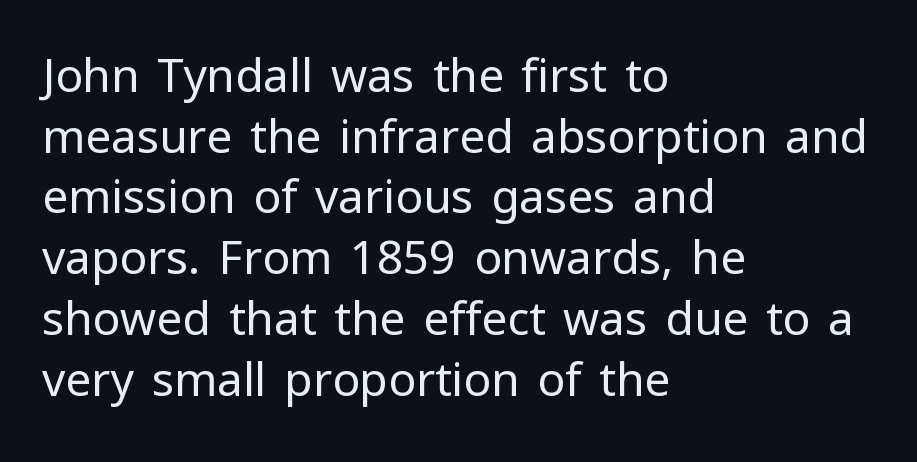
Q: Is the text bold? A: No.
Q: Is the text italic (slanted)? A: No, it is upright.
Q: Is the typeface a serif or a sans-serif typeface? A: Sans-serif.
Q: Is the text underlined? A: No.
Q: How is the paragraph aligned? A: Left-aligned.
Q: Is the spacing between letters normal or unusually wide? A: Normal.
Q: Is the spacing between lines tight, normal or loose? A: Normal.
Q: Width (condensed, normal, or wide)? A: Normal.
Q: Stroke contrast? A: Low.
Q: x-height? A: Medium.
Q: Monospaced? A: No.
